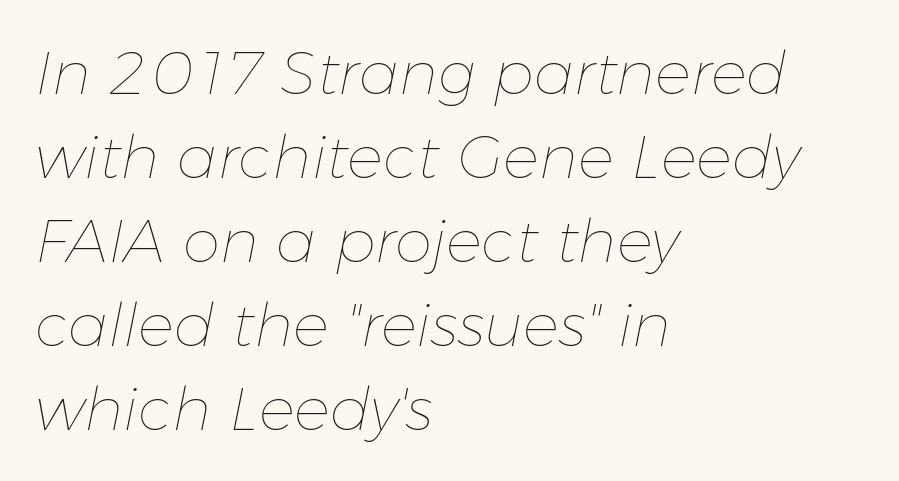
{"italic": "yes", "lean": "right", "slant_degrees": 11, "bold": "no", "weight": "thin", "width": "normal", "stroke_contrast": "low", "x_height": "medium", "monospaced": "no", "underline": "no", "align": "left", "line_spacing": "normal", "line_spacing_ratio": 1.4, "letter_spacing": "normal", "letter_spacing_em": 0.0, "glyph_px": 60}
